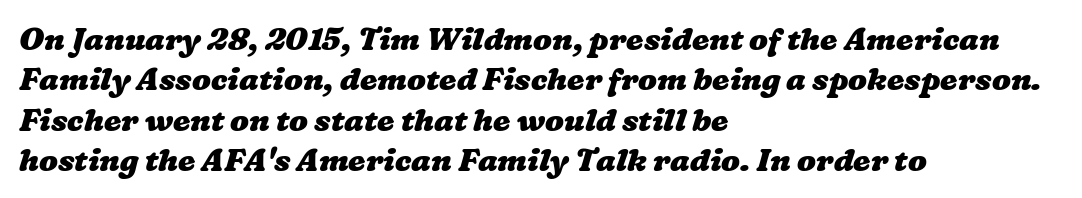
Q: Is the text bold? A: Yes.
Q: Is the text underlined? A: No.
Q: How is the paragraph aligned? A: Left-aligned.
Q: Is the spacing between letters normal or unusually wide? A: Normal.
Q: Is the spacing between lines tight, normal or loose? A: Normal.
Q: Width (condensed, normal, or wide)? A: Wide.
Q: Stroke contrast? A: Low.
Q: x-height? A: Medium.
Q: Monospaced? A: No.
